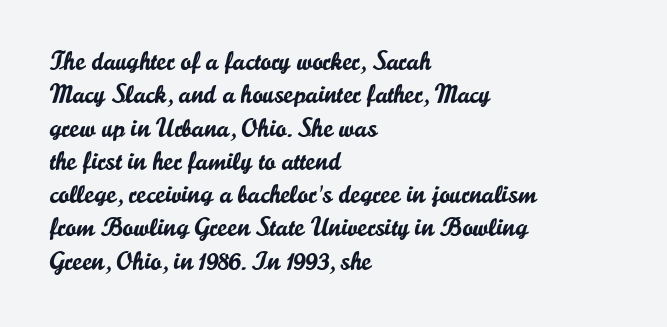
{"underline": "no", "align": "left", "line_spacing": "normal", "line_spacing_ratio": 1.28, "letter_spacing": "normal", "letter_spacing_em": 0.0, "glyph_px": 26}
